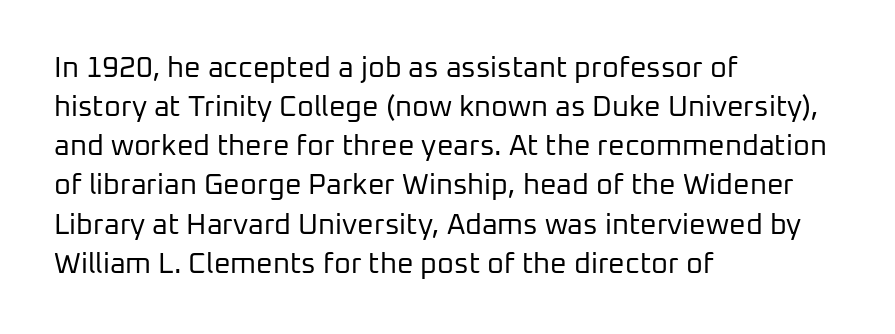
The lettering holds an erect, upright posture throughout. The letterforms sit at book weight or below. The text was rendered using a sans face with plain stroke endings. Underlining? Definitely not there. Vertical spacing — default.
